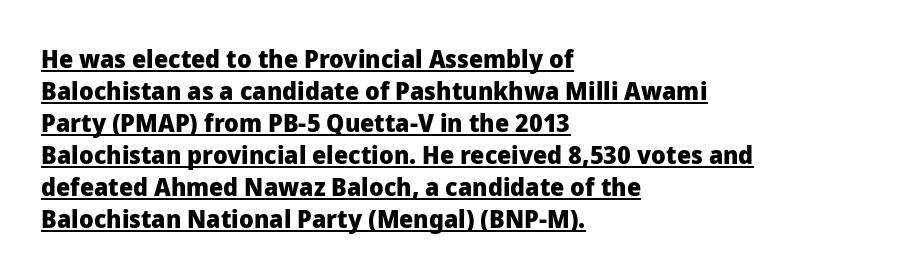
Q: Is the text bold? A: Yes.
Q: Is the text italic (slanted)? A: No, it is upright.
Q: Is the text underlined? A: Yes.
Q: How is the paragraph aligned? A: Left-aligned.
Q: Is the spacing between letters normal or unusually wide? A: Normal.
Q: Is the spacing between lines tight, normal or loose? A: Normal.
